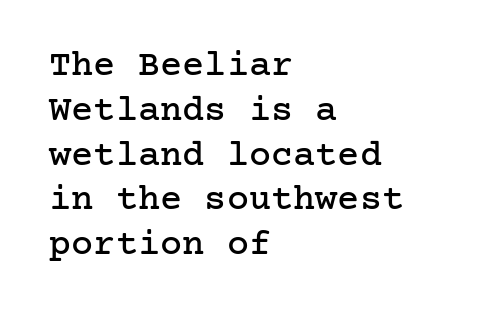
{"serif": "yes", "italic": "no", "width": "normal", "stroke_contrast": "low", "x_height": "medium", "underline": "no", "align": "left", "line_spacing_ratio": 1.21, "letter_spacing": "normal", "letter_spacing_em": 0.0, "glyph_px": 37}
